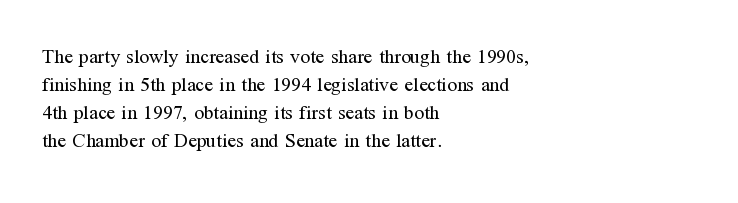
Q: Is the text bold? A: No.
Q: Is the text italic (slanted)? A: No, it is upright.
Q: Is the text underlined? A: No.
Q: How is the paragraph aligned? A: Left-aligned.
Q: Is the spacing between letters normal or unusually wide? A: Normal.
Q: Is the spacing between lines tight, normal or loose? A: Normal.
